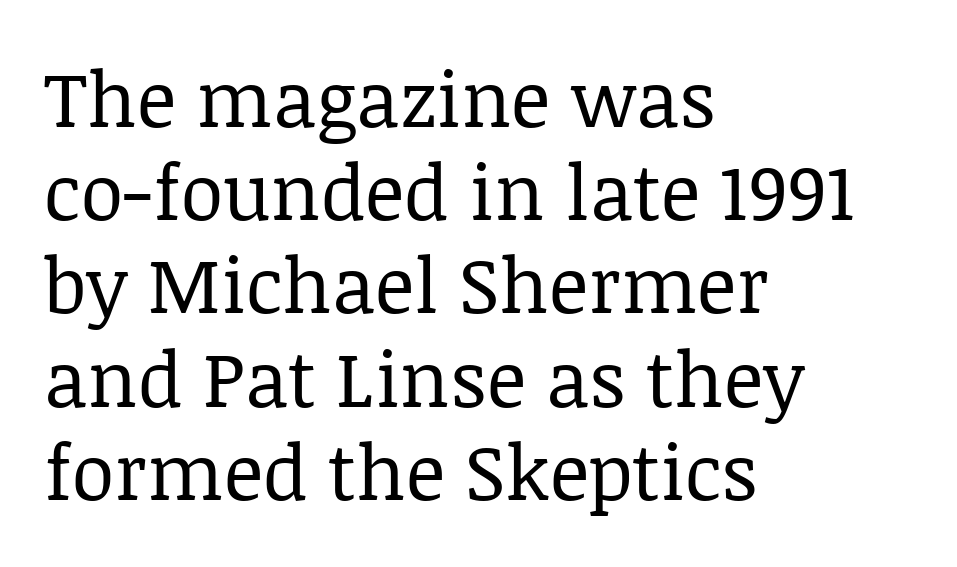
The image shows 77 px regular-weight serif type, upright; set left-aligned, line spacing 1.21x, normal letter spacing, not underlined; low stroke contrast and a large x-height.
